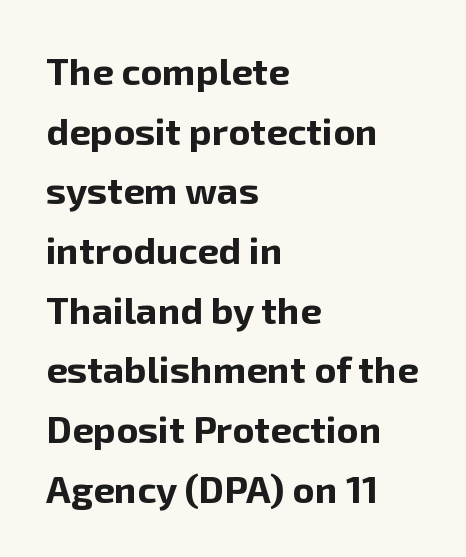
The image shows 38 px bold sans-serif type, upright; set left-aligned, normal line spacing (1.57x), normal letter spacing, not underlined; low stroke contrast and a medium x-height.
